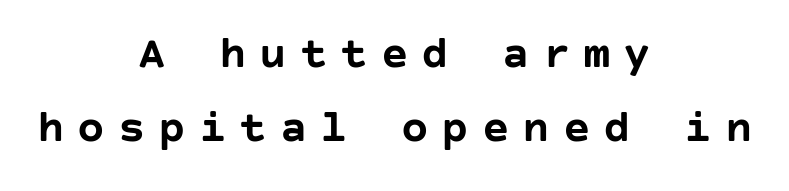
Honestly, the letter spacing is so wide it's the main thing you notice. Baseline-to-baseline distance is the conventional proportion of letter height. The string is rendered with underlining switched off. The typeface chosen for these lines omits serifs. Emphasis by weight is at full strength: bold.
